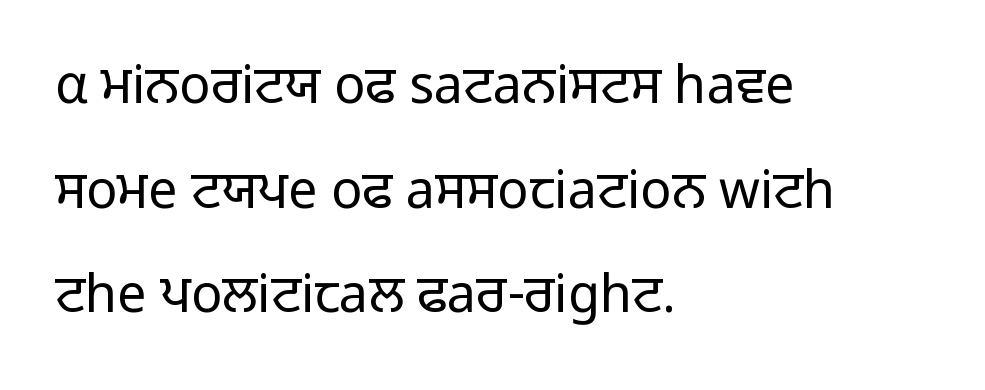
{"serif": "no", "italic": "no", "bold": "no", "weight": "regular", "width": "normal", "stroke_contrast": "low", "x_height": "medium", "monospaced": "no", "underline": "no", "align": "left", "line_spacing": "loose", "line_spacing_ratio": 2.01, "letter_spacing": "normal", "letter_spacing_em": 0.0, "glyph_px": 52}
